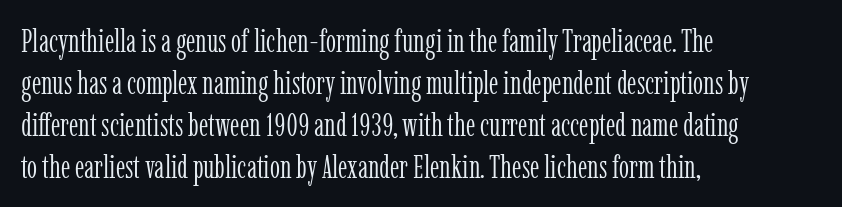
Are there feet on the stems? There are — it's a serif. Stems here are at most as thick as an everyday book face. Each letter keeps its own natural width here, so spacing adapts to shape. The font's upright variant was chosen for this text.
